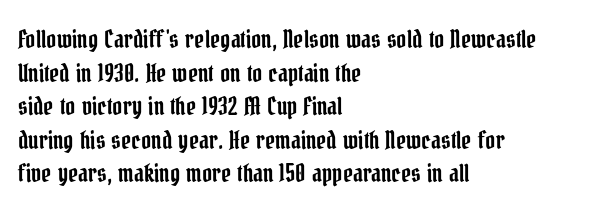
Leading matches the norm, producing a regular column. Every stem runs plumb, perpendicular to the baseline. Underline: absent. In CSS terms this would be text-align: left. Here the glyphs are tracked normally, forming tight word shapes.
